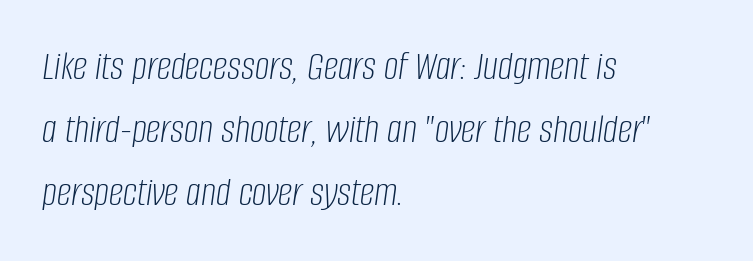
Q: Is the text bold? A: No.
Q: Is the text italic (slanted)? A: Yes, it leans right by about 8 degrees.
Q: Is the text underlined? A: No.
Q: How is the paragraph aligned? A: Left-aligned.
Q: Is the spacing between letters normal or unusually wide? A: Normal.
Q: Is the spacing between lines tight, normal or loose? A: Normal.
Q: Width (condensed, normal, or wide)? A: Condensed.
Q: Stroke contrast? A: Low.
Q: x-height? A: Large.
Q: Monospaced? A: No.
